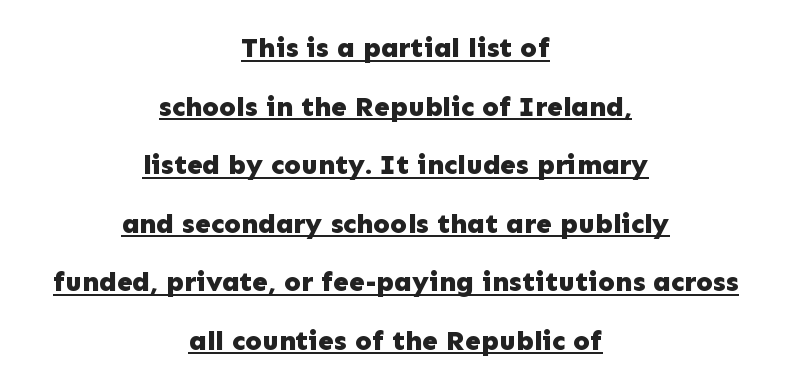
{"serif": "no", "italic": "no", "bold": "yes", "weight": "bold", "width": "normal", "stroke_contrast": "low", "x_height": "medium", "monospaced": "no", "underline": "yes", "align": "center", "line_spacing": "loose", "line_spacing_ratio": 2.09, "letter_spacing": "normal", "letter_spacing_em": 0.0, "glyph_px": 28}
